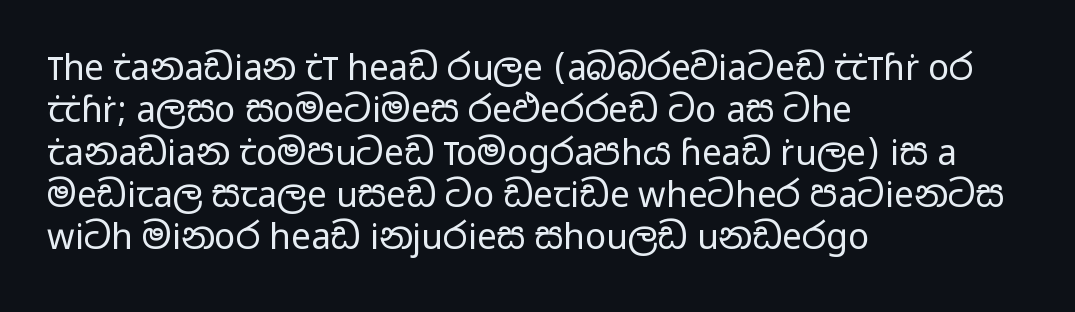
{"serif": "no", "italic": "no", "bold": "no", "weight": "regular", "width": "wide", "stroke_contrast": "low", "x_height": "medium", "monospaced": "no", "underline": "no", "align": "left", "line_spacing_ratio": 1.21, "letter_spacing": "normal", "letter_spacing_em": 0.0, "glyph_px": 35}
